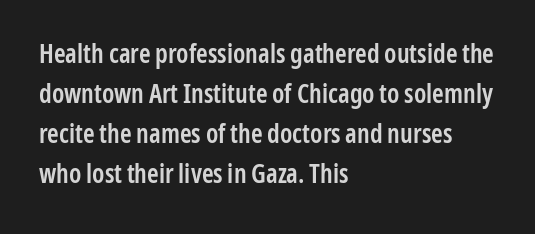
Q: Is the text bold? A: Semi-bold.
Q: Is the text italic (slanted)? A: No, it is upright.
Q: Is the text underlined? A: No.
Q: How is the paragraph aligned? A: Left-aligned.
Q: Is the spacing between letters normal or unusually wide? A: Normal.
Q: Is the spacing between lines tight, normal or loose? A: Normal.
